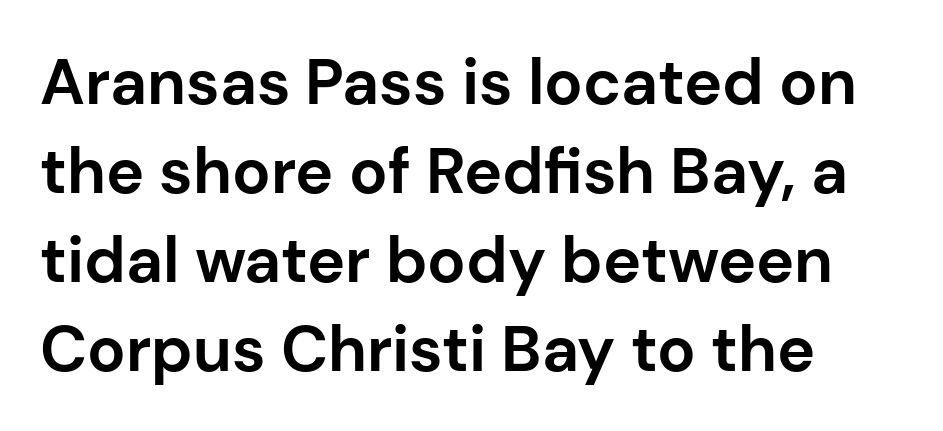
Q: Is the text bold? A: Yes.
Q: Is the text italic (slanted)? A: No, it is upright.
Q: Is the typeface a serif or a sans-serif typeface? A: Sans-serif.
Q: Is the text underlined? A: No.
Q: How is the paragraph aligned? A: Left-aligned.
Q: Is the spacing between letters normal or unusually wide? A: Normal.
Q: Is the spacing between lines tight, normal or loose? A: Normal.
Q: Width (condensed, normal, or wide)? A: Normal.
Q: Stroke contrast? A: Low.
Q: x-height? A: Medium.
Q: Monospaced? A: No.
